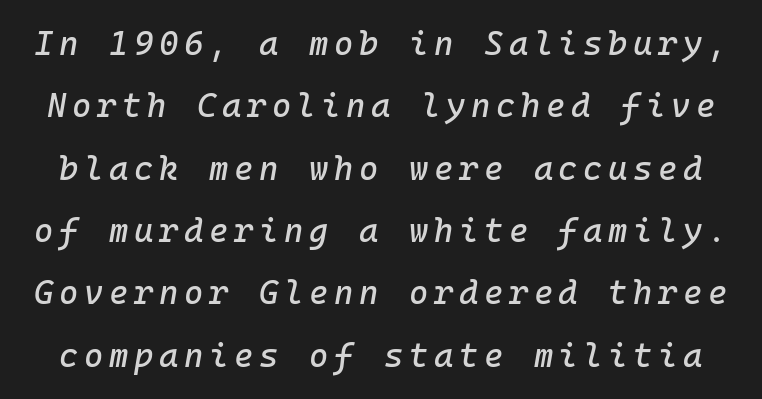
Q: Is the text italic (slanted)? A: Yes, it leans right by about 10 degrees.
Q: Is the text underlined? A: No.
Q: Width (condensed, normal, or wide)? A: Normal.
Q: Stroke contrast? A: Low.
Q: x-height? A: Medium.
Q: Monospaced? A: Yes.
